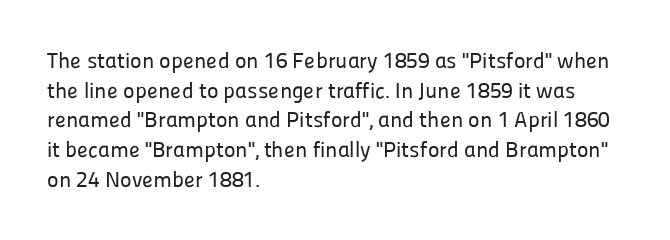
The passage shown stacks its lines at a standard gap. Look at the tracking — it's just the regular setting, nothing added. A typesetter would mark this as roman, not italic. Underlining? Definitely not there. One-word summary of the alignment: left.
